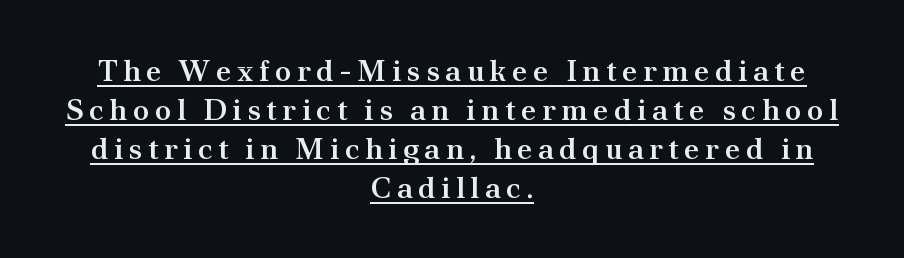
Q: Is the text bold? A: Semi-bold.
Q: Is the text italic (slanted)? A: No, it is upright.
Q: Is the typeface a serif or a sans-serif typeface? A: Serif.
Q: Is the text underlined? A: Yes.
Q: How is the paragraph aligned? A: Centered.
Q: Is the spacing between lines tight, normal or loose? A: Normal.
Q: Width (condensed, normal, or wide)? A: Normal.
Q: Stroke contrast? A: Medium.
Q: x-height? A: Small.
Q: Monospaced? A: No.
